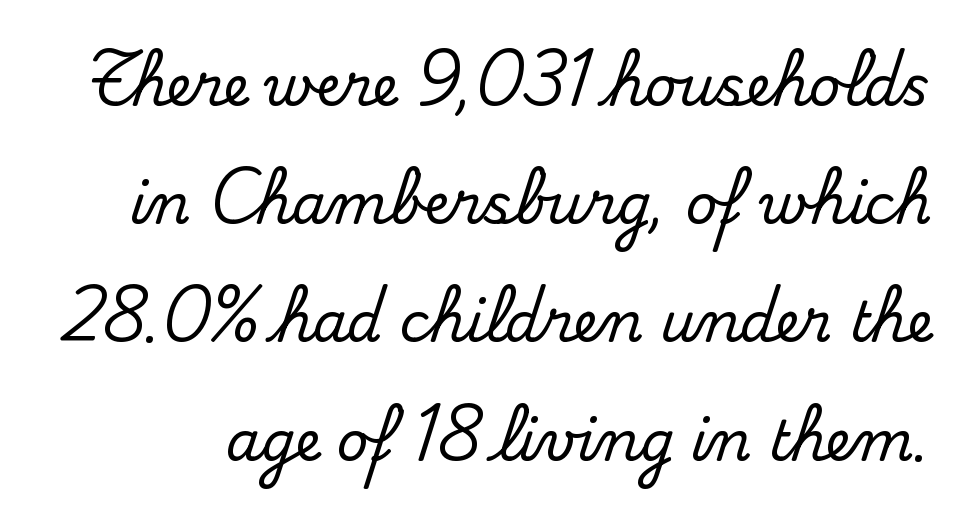
Q: Is the text italic (slanted)? A: Yes.
Q: Is the text underlined? A: No.
Q: Is the spacing between letters normal or unusually wide? A: Normal.
Q: Is the spacing between lines tight, normal or loose? A: Loose.
Q: Width (condensed, normal, or wide)? A: Normal.
Q: Stroke contrast? A: Medium.
Q: x-height? A: Small.
Q: Monospaced? A: No.
